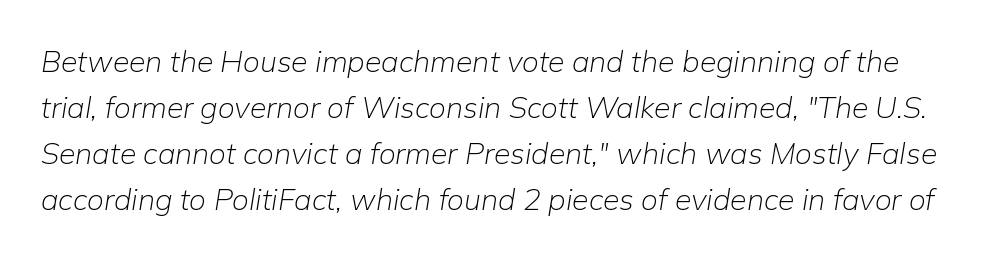
The image shows 30 px light type, italic (leaning right); set normal line spacing (1.53x), normal letter spacing, not underlined; low stroke contrast and a medium x-height.
